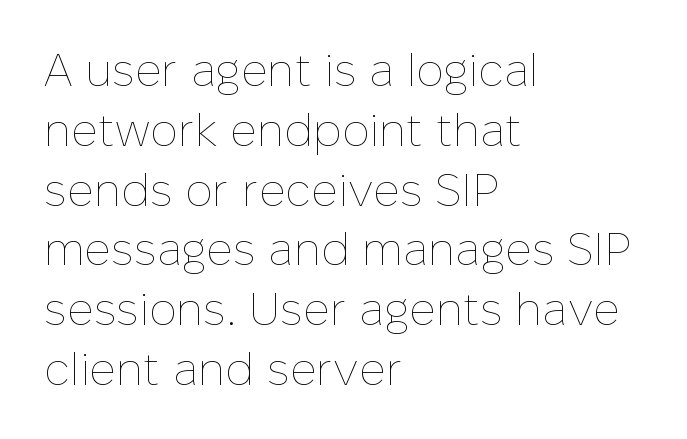
{"italic": "no", "bold": "no", "weight": "thin", "width": "normal", "stroke_contrast": "low", "x_height": "medium", "monospaced": "no", "underline": "no", "align": "left", "line_spacing": "normal", "line_spacing_ratio": 1.3, "letter_spacing": "normal", "letter_spacing_em": 0.0, "glyph_px": 46}
